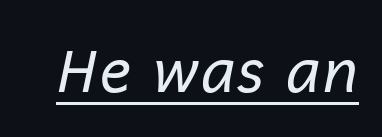
Q: Is the text bold? A: No.
Q: Is the text italic (slanted)? A: Yes, it leans right by about 12 degrees.
Q: Is the text underlined? A: Yes.
Q: Is the spacing between letters normal or unusually wide? A: Normal.
Q: Width (condensed, normal, or wide)? A: Normal.
Q: Stroke contrast? A: Low.
Q: x-height? A: Medium.
Q: Monospaced? A: No.
